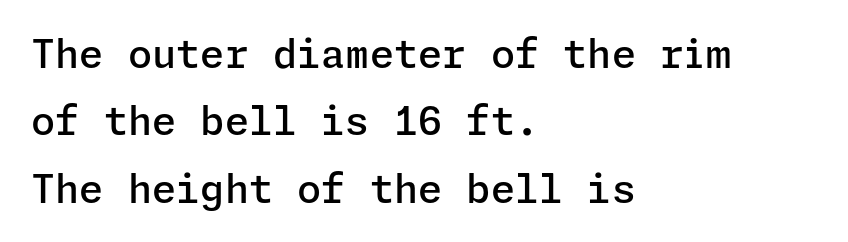
The image shows 39 px semibold sans-serif type, upright; set left-aligned, line spacing 1.73x, normal letter spacing, not underlined; low stroke contrast and a medium x-height.
